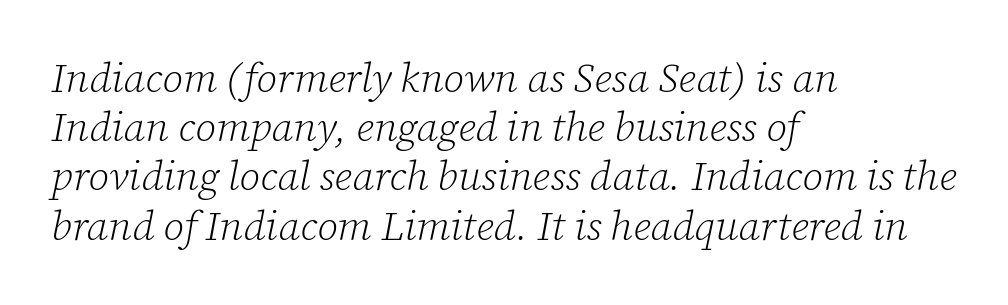
The tracking reads as untouched default to a designer's eye. The space directly below the letters is spotless. Think of a printed novel: that variable character pitch is what you see here. Which margin do the lines hug? The left one — the right edge is uneven.
